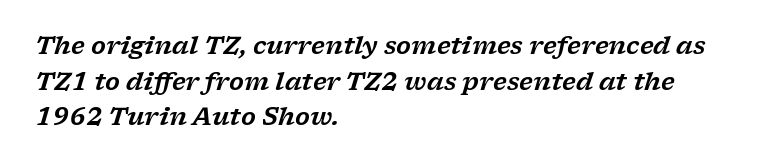
The image shows 24 px text type, italic (leaning right); set left-aligned, normal line spacing (1.48x), normal letter spacing, not underlined.
